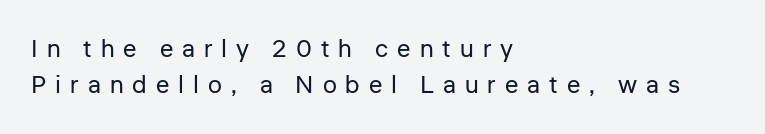
The image shows 25 px text type, upright; set left-aligned, normal line spacing (1.43x), unusually wide letter spacing (+0.36 em), not underlined.
